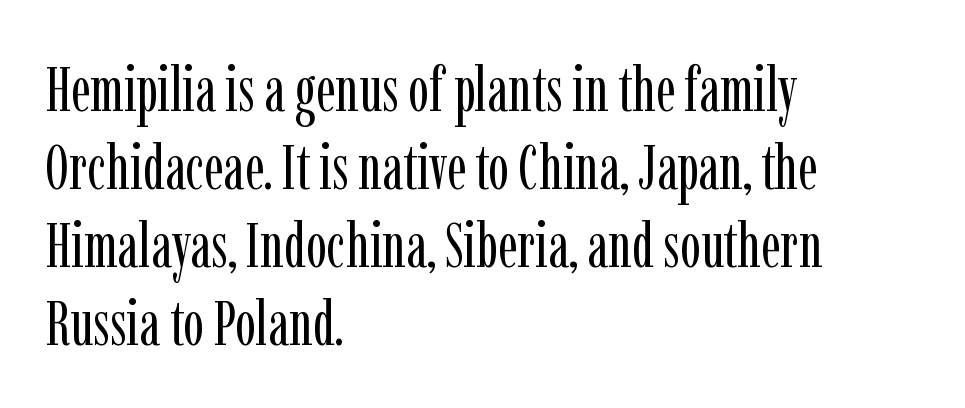
Q: Is the text bold? A: No.
Q: Is the text italic (slanted)? A: No, it is upright.
Q: Is the typeface a serif or a sans-serif typeface? A: Serif.
Q: Is the text underlined? A: No.
Q: How is the paragraph aligned? A: Left-aligned.
Q: Is the spacing between letters normal or unusually wide? A: Normal.
Q: Is the spacing between lines tight, normal or loose? A: Normal.
Q: Width (condensed, normal, or wide)? A: Condensed.
Q: Stroke contrast? A: Low.
Q: x-height? A: Medium.
Q: Monospaced? A: No.
